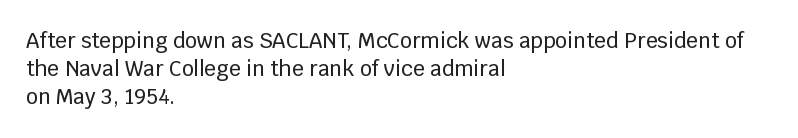
Teacher's note: observe the even left margin — that is flush-left alignment. No italicization has been applied; the sample stays upright. Clear beneath every line of the passage. Honestly, the letter spacing is just normal — you wouldn't notice it. A typesetter would call this leading conventional body-copy spacing.
